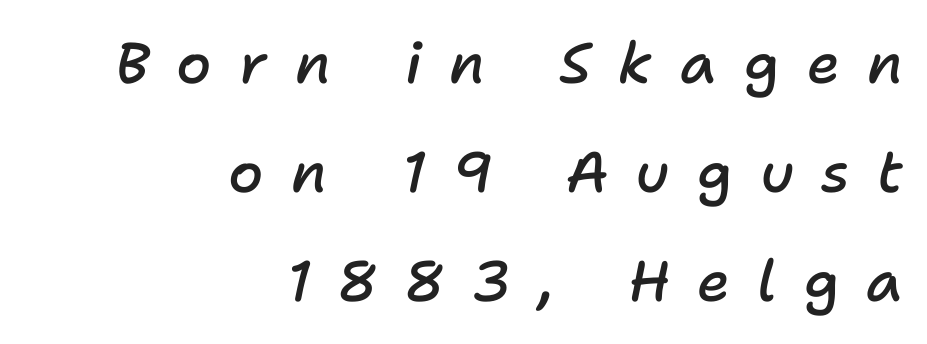
The image shows 57 px semibold type, italic (leaning right); set right-aligned, loose line spacing (1.91x), unusually wide letter spacing (+0.48 em), not underlined; low stroke contrast and a medium x-height.
